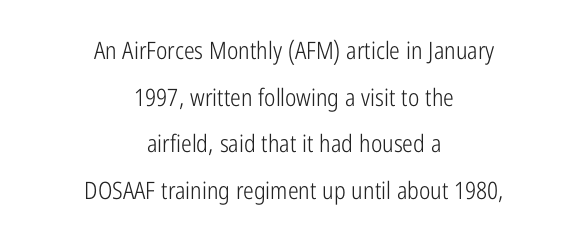
The image shows 24 px text type, upright; set centered, loose line spacing (1.94x), normal letter spacing, not underlined.
